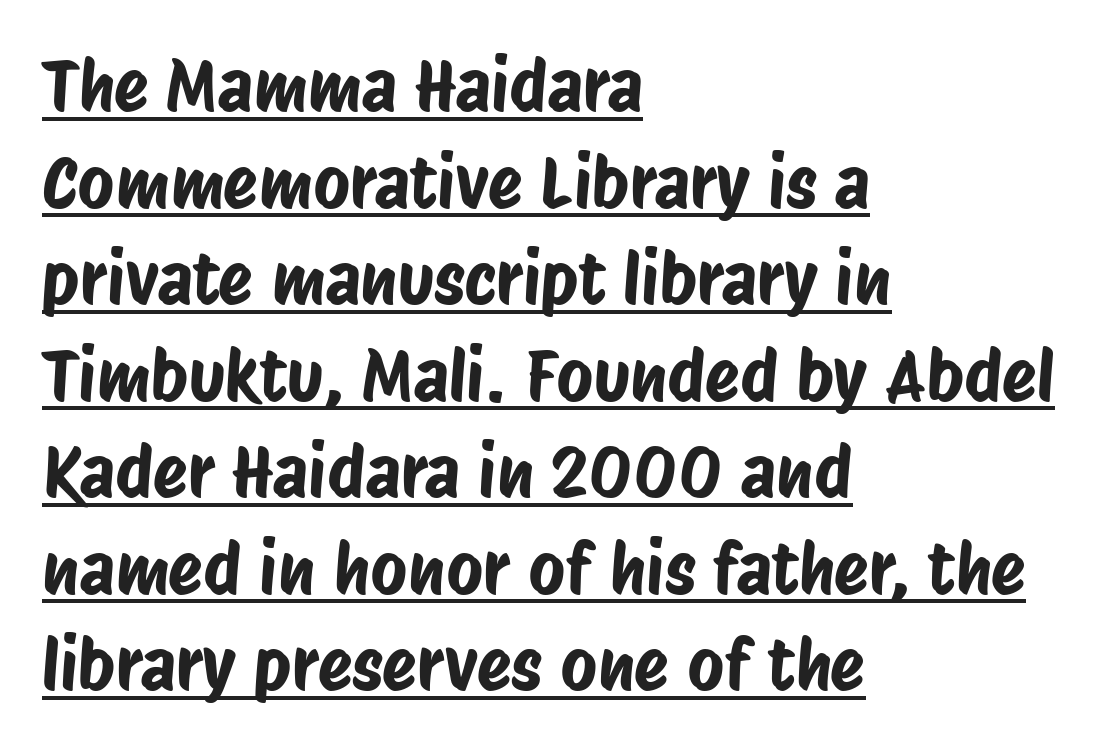
The image shows 71 px condensed sans-serif type; set left-aligned, normal line spacing (1.36x), normal letter spacing, underlined; low stroke contrast and a large x-height.
